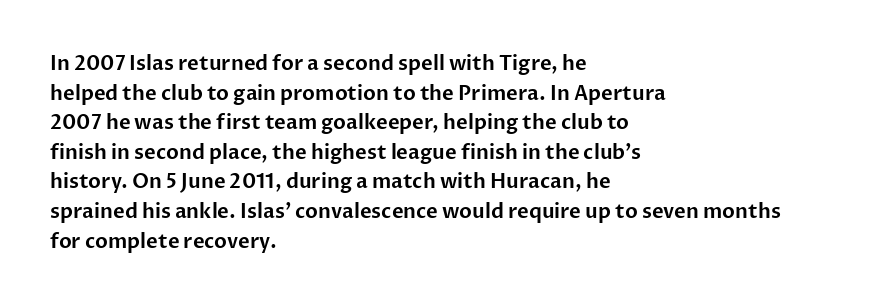
Q: Is the text italic (slanted)? A: No, it is upright.
Q: Is the text underlined? A: No.
Q: How is the paragraph aligned? A: Left-aligned.
Q: Is the spacing between letters normal or unusually wide? A: Normal.
Q: Is the spacing between lines tight, normal or loose? A: Normal.
